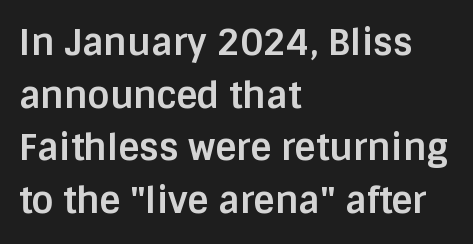
{"serif": "no", "italic": "no", "bold": "yes", "weight": "bold", "width": "normal", "stroke_contrast": "low", "x_height": "large", "monospaced": "no", "underline": "no", "align": "left", "line_spacing": "normal", "line_spacing_ratio": 1.46, "letter_spacing": "normal", "letter_spacing_em": 0.0, "glyph_px": 36}
